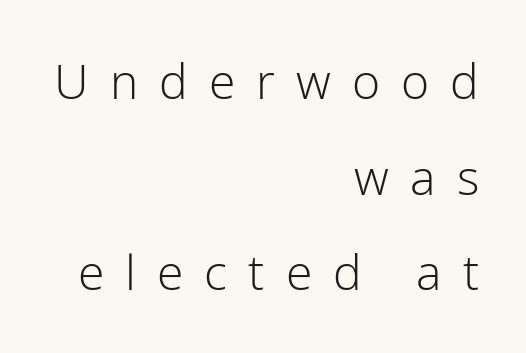
Q: Is the text bold? A: No.
Q: Is the text italic (slanted)? A: No, it is upright.
Q: Is the typeface a serif or a sans-serif typeface? A: Sans-serif.
Q: Is the text underlined? A: No.
Q: How is the paragraph aligned? A: Right-aligned.
Q: Is the spacing between letters normal or unusually wide? A: Unusually wide.
Q: Is the spacing between lines tight, normal or loose? A: Loose.
Q: Width (condensed, normal, or wide)? A: Normal.
Q: Stroke contrast? A: Low.
Q: x-height? A: Medium.
Q: Monospaced? A: No.
